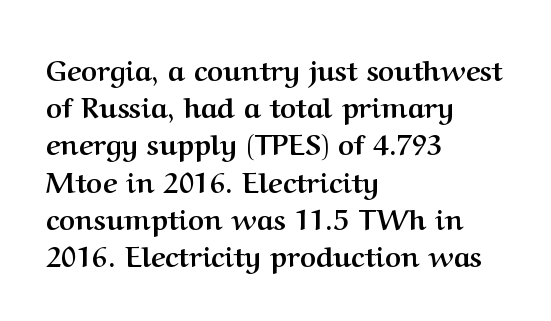
{"serif": "yes", "italic": "no", "bold": "yes", "weight": "semibold", "width": "normal", "stroke_contrast": "medium", "x_height": "medium", "monospaced": "no", "underline": "no", "align": "left", "line_spacing": "normal", "line_spacing_ratio": 1.33, "letter_spacing": "normal", "letter_spacing_em": 0.0, "glyph_px": 28}
